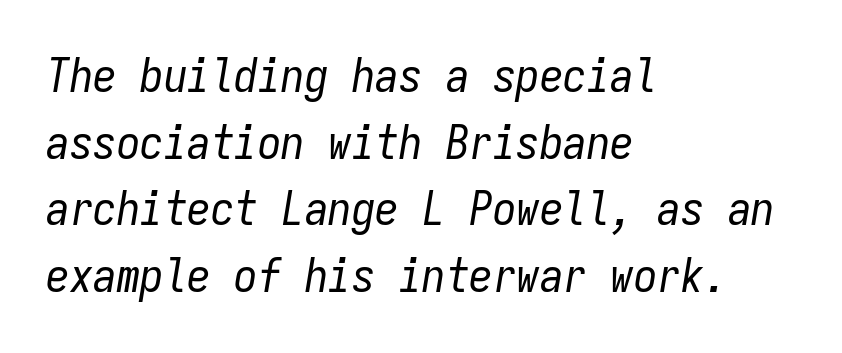
The space directly below the letters is spotless. The lettering tilts uniformly, giving the passage an italic look. Weight class: somewhere from thin through regular. The text block is weighted toward the left margin, trailing off unevenly rightward. Think of a typewriter: that constant character pitch is what you see here. How are the letters spaced? Ordinarily, with no added tracking.
